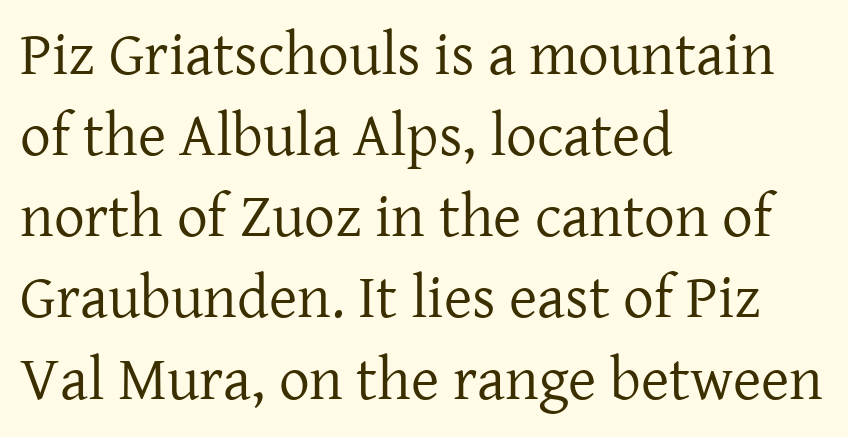
The image shows 61 px regular-weight serif type, upright; set left-aligned, normal line spacing (1.33x), normal letter spacing, not underlined; low stroke contrast and a medium x-height.
